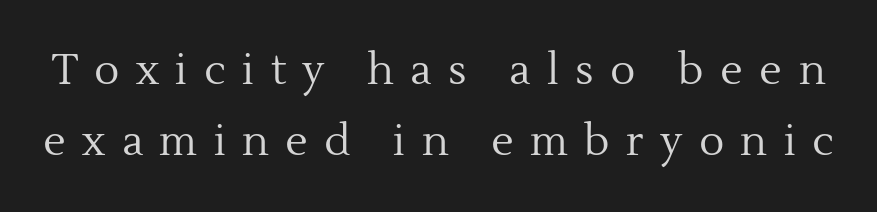
The vertical gap from one line to the next is medium. Weight: in the light-to-regular range. This is serif lettering, the kind often seen in printed books. The axis of the letterforms is exactly vertical. Any mark beneath the type? The region is blank. Loose tracking; the words dissolve into strings of separated letters.
